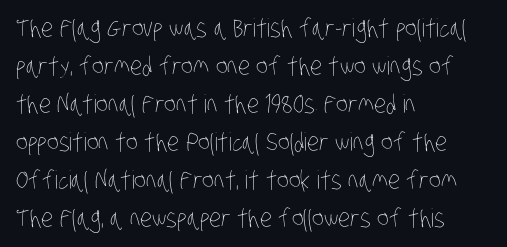
The image shows 25 px text type; set left-aligned, normal line spacing (1.52x), normal letter spacing, not underlined.
